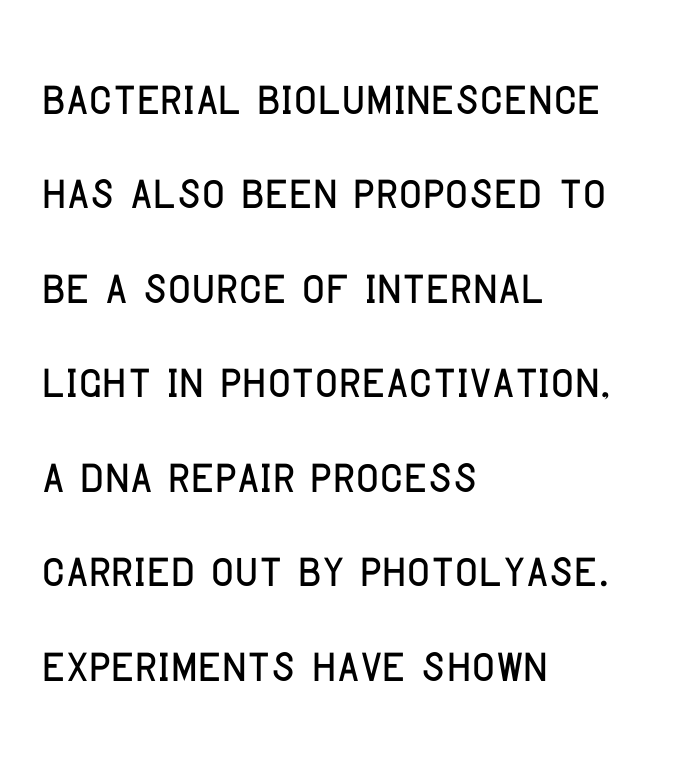
{"serif": "no", "italic": "no", "width": "condensed", "stroke_contrast": "low", "x_height": "large", "monospaced": "no", "underline": "no", "align": "left", "line_spacing": "normal", "line_spacing_ratio": 1.5, "letter_spacing": "normal", "letter_spacing_em": 0.0, "glyph_px": 63}
